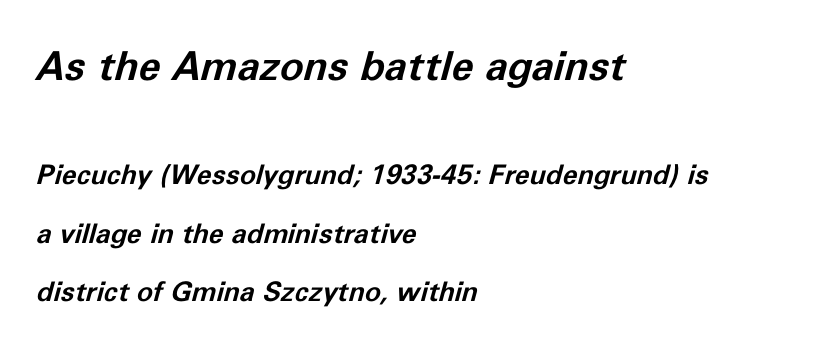
Q: Is the text bold? A: Yes.
Q: Is the text italic (slanted)? A: Yes, it leans right by about 11 degrees.
Q: Is the text underlined? A: No.
Q: How is the paragraph aligned? A: Left-aligned.
Q: Is the spacing between letters normal or unusually wide? A: Normal.
Q: Is the spacing between lines tight, normal or loose? A: Loose.
Q: Which block of text is set in a larger size, the first (top) or the second (bottom)? A: The first (top) one.
Q: Width (condensed, normal, or wide)? A: Normal.
Q: Stroke contrast? A: Low.
Q: x-height? A: Medium.
Q: Monospaced? A: No.
